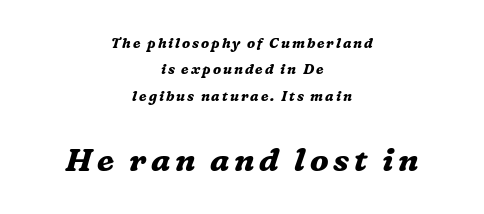
Q: Is the text bold? A: Yes.
Q: Is the text italic (slanted)? A: Yes, it leans right by about 16 degrees.
Q: Is the typeface a serif or a sans-serif typeface? A: Serif.
Q: Is the text underlined? A: No.
Q: How is the paragraph aligned? A: Centered.
Q: Which block of text is set in a larger size, the first (top) or the second (bottom)? A: The second (bottom) one.
Q: Width (condensed, normal, or wide)? A: Normal.
Q: Stroke contrast? A: Medium.
Q: x-height? A: Medium.
Q: Monospaced? A: No.
